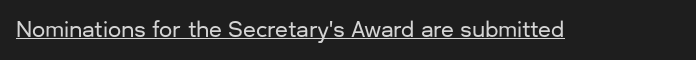
The image shows 21 px text type, upright; set normal letter spacing, underlined.
